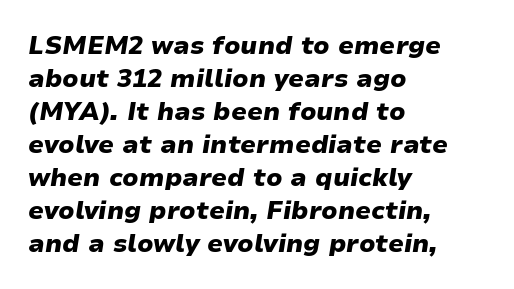
The image shows 25 px bold type, italic (leaning right); set left-aligned, normal line spacing (1.32x), normal letter spacing, not underlined.
